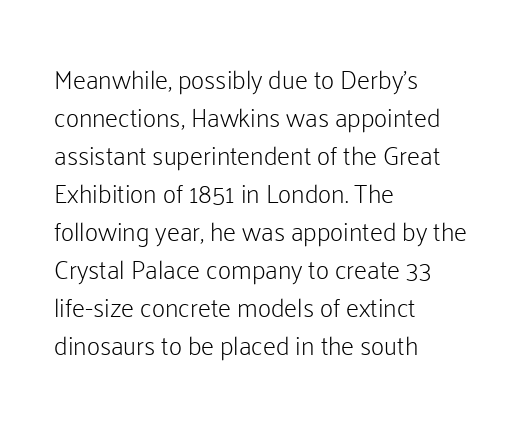
The image shows 26 px text type, upright; set left-aligned, normal line spacing (1.46x), normal letter spacing, not underlined.
